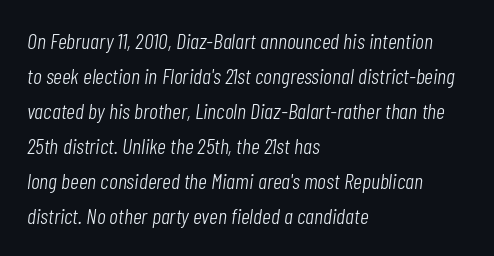
{"italic": "yes", "lean": "right", "slant_degrees": 7, "bold": "no", "underline": "no", "align": "left", "line_spacing": "normal", "line_spacing_ratio": 1.59, "letter_spacing": "normal", "letter_spacing_em": 0.0, "glyph_px": 22}
